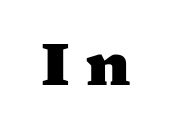
The image shows 58 px heavy, wide serif type; set unusually wide letter spacing (+0.25 em), not underlined; medium stroke contrast and a medium x-height.
